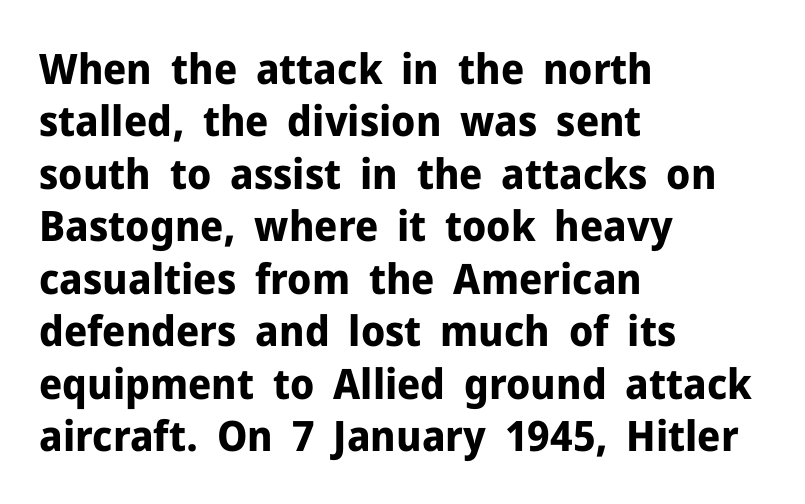
Q: Is the text bold? A: Yes.
Q: Is the text italic (slanted)? A: No, it is upright.
Q: Is the typeface a serif or a sans-serif typeface? A: Sans-serif.
Q: Is the text underlined? A: No.
Q: How is the paragraph aligned? A: Left-aligned.
Q: Is the spacing between letters normal or unusually wide? A: Normal.
Q: Is the spacing between lines tight, normal or loose? A: Normal.
Q: Width (condensed, normal, or wide)? A: Normal.
Q: Stroke contrast? A: Low.
Q: x-height? A: Medium.
Q: Monospaced? A: No.
